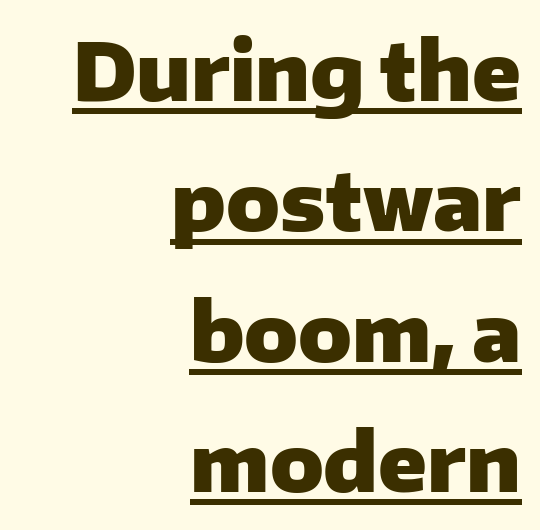
The image shows 79 px heavy sans-serif type, upright; set right-aligned, normal line spacing (1.65x), normal letter spacing, underlined; low stroke contrast and a medium x-height.
